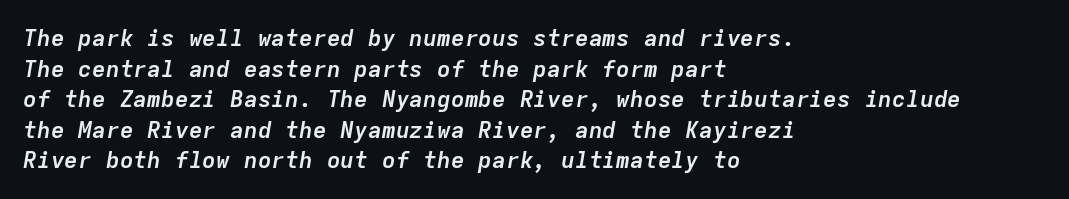
Decoration check: the copy has no underline. Emphasis-style slanted type is in use. The space between consecutive lines is moderate. No extra tracking has been applied to these lines. Heavy, bold letterforms. Line beginnings align vertically; line endings do not.
